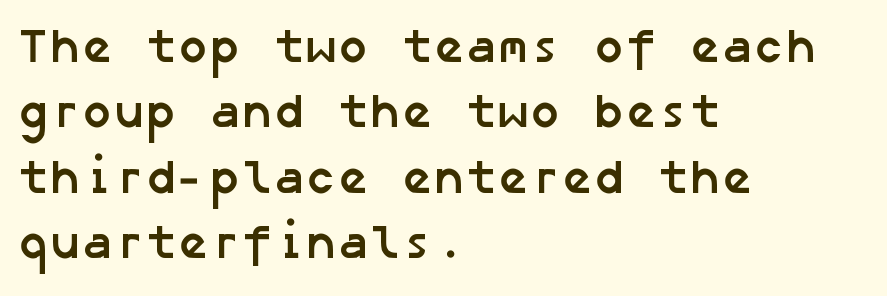
Nothing unusual about the tracking: characters are spaced as the font intends. In CSS terms this would be text-align: left. Regarding serifs, this sample does without them. This rendering features lettering with no underline.
